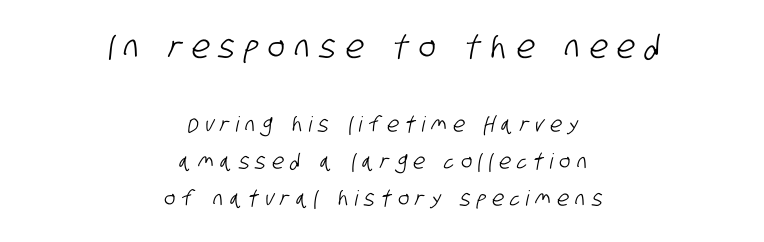
Is the letter spacing exaggerated? Yes — the characters are pushed far apart. The letters advance in unequal steps, a hallmark of proportional type. The glyphs are unaccompanied by any horizontal stroke below them. Font category for this specimen: sans-serif.
